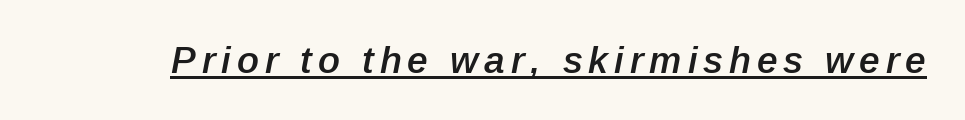
Strokes here are thickened, but only to semibold level. Yep, that's italic — everything's leaning. Varying glyph widths throughout — classic text-font behaviour. You can see a thin bar hugging the bottom of the glyphs.
